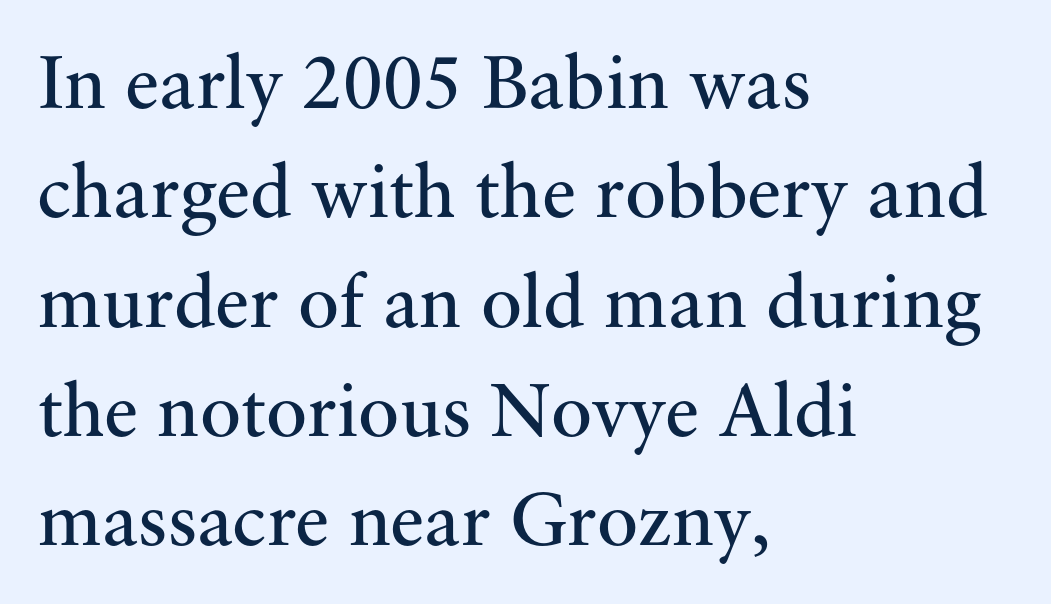
Small tapered or slab feet sit at the stroke ends, so this counts as serif. Is the type heavy? It reads as light-to-regular instead. Notice how the stems are strictly vertical — no italics here. Successive baselines arrive at the customary interval. How are the letters spaced? Ordinarily, with no added tracking. Proportional: the letters do not fall into vertical columns.
